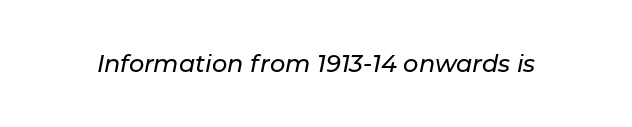
Q: Is the text italic (slanted)? A: Yes, it leans right by about 11 degrees.
Q: Is the text underlined? A: No.
Q: Is the spacing between letters normal or unusually wide? A: Normal.
